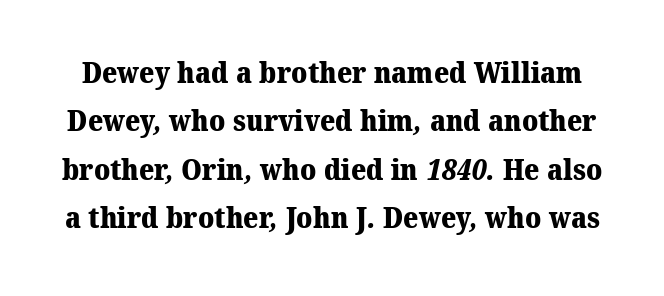
The glyphs in this specimen are seriffed. Quick note: underline off. These lines carry a lot of weight — the face is fully bold. Vertical spacing — default.
